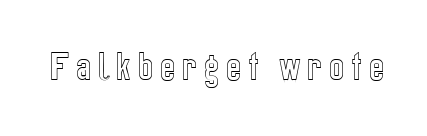
Glance below the letters and you will spot only blank space. Style check: upright. Here the glyphs are tracked loosely, breaking word shapes into spaced letters. This sample has the flowing, uneven cadence of proportional lettering.
